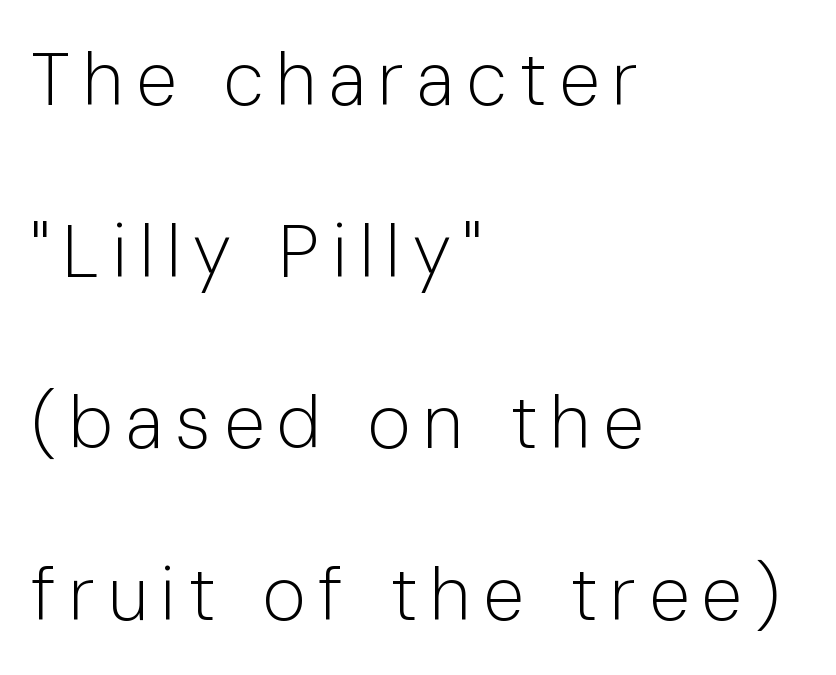
{"serif": "no", "italic": "no", "bold": "no", "weight": "light", "width": "normal", "stroke_contrast": "low", "x_height": "medium", "monospaced": "no", "underline": "no", "align": "left", "line_spacing": "loose", "line_spacing_ratio": 2.32, "glyph_px": 74}
